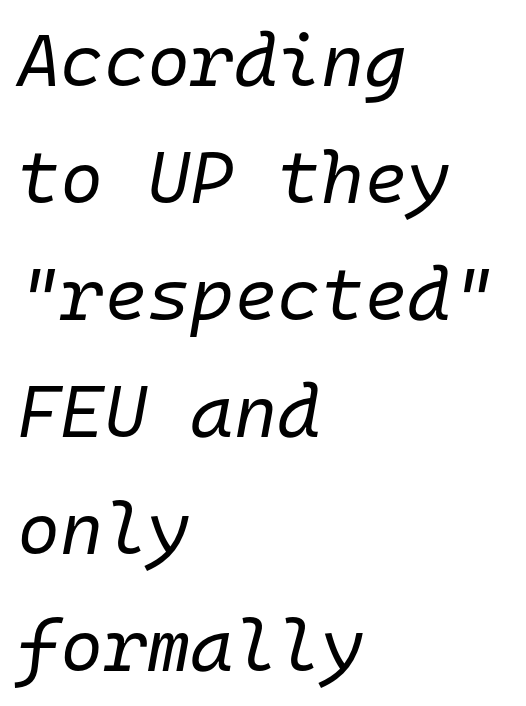
Think of a typewriter: that constant character pitch is what you see here. Students, observe: this is what conventionally led text looks like. The type is set solid horizontally, with unmodified tracking. The baseline area is clear. An italicized treatment has been applied to the whole sample.
